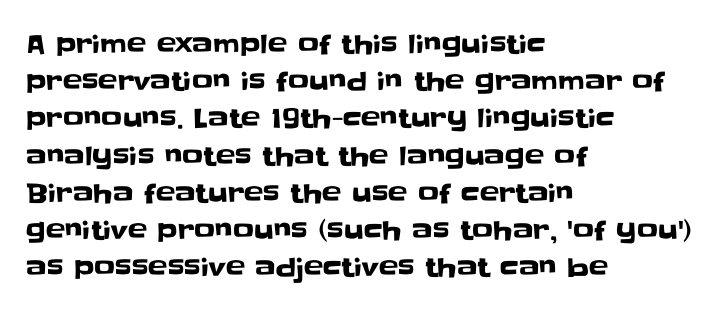
The passage is arranged the way most books set body copy — flush left. No extra tracking has been applied to these lines. You can tell it's not italic because the verticals are truly vertical. The leading is moderate, giving the passage an even texture. The specimen omits any rule beneath the text block's lines.
